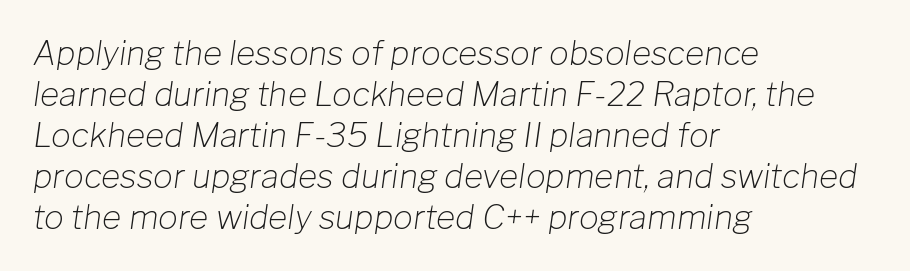
Here the glyphs are tracked normally, forming tight word shapes. Does the copy run flush right? No — it runs flush left. The characters are drawn with everyday or finer stroke widths. Yep, that's italic — everything's leaning. The passage shown is typed in a proportional face where columns would drift. The specimen omits any rule beneath the text block's lines.
